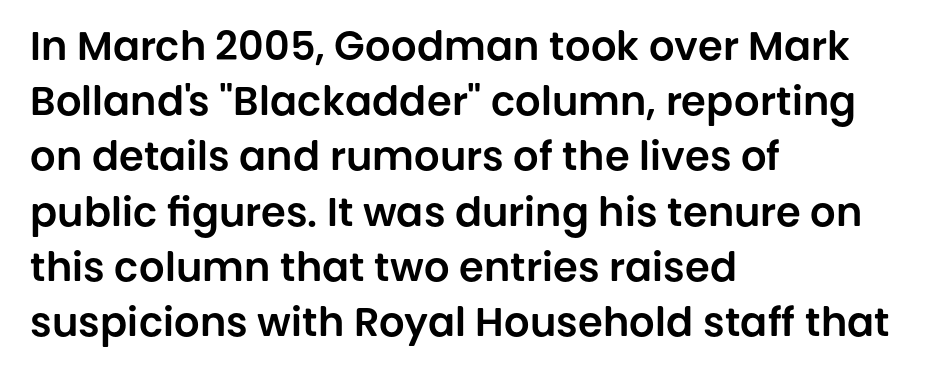
Tracking value appears to be zero — textbook default spacing. Anything drawn beneath the words? Only blank space. Horizontal bands of white between lines are of average thickness. Vertical strokes here are truly vertical. Do the characters align in a grid? No, the font is proportional.
